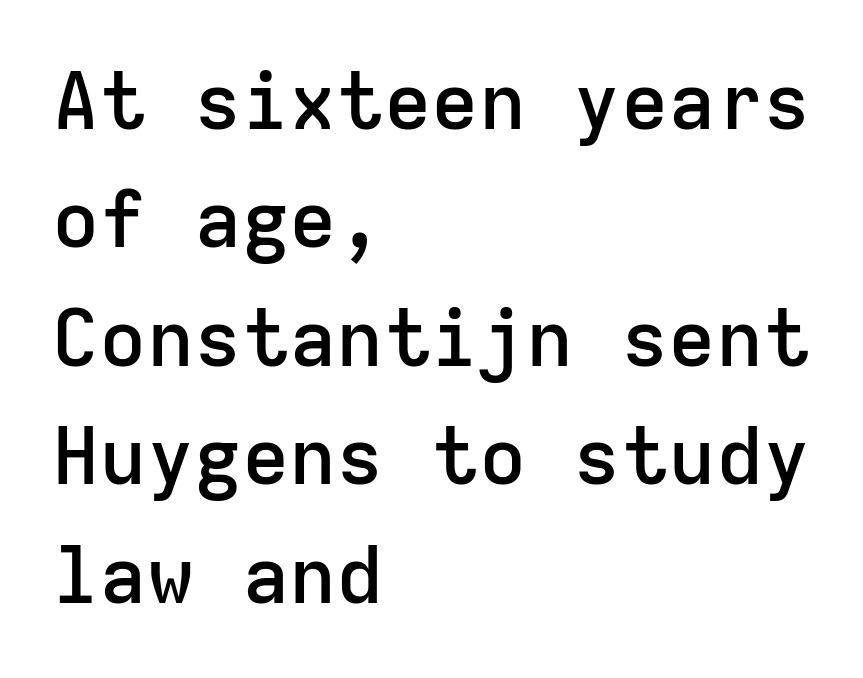
{"serif": "no", "italic": "no", "bold": "semi", "weight": "semibold", "width": "normal", "stroke_contrast": "low", "x_height": "medium", "monospaced": "yes", "underline": "no", "align": "left", "line_spacing": "normal", "line_spacing_ratio": 1.5, "letter_spacing": "normal", "letter_spacing_em": 0.0, "glyph_px": 79}
